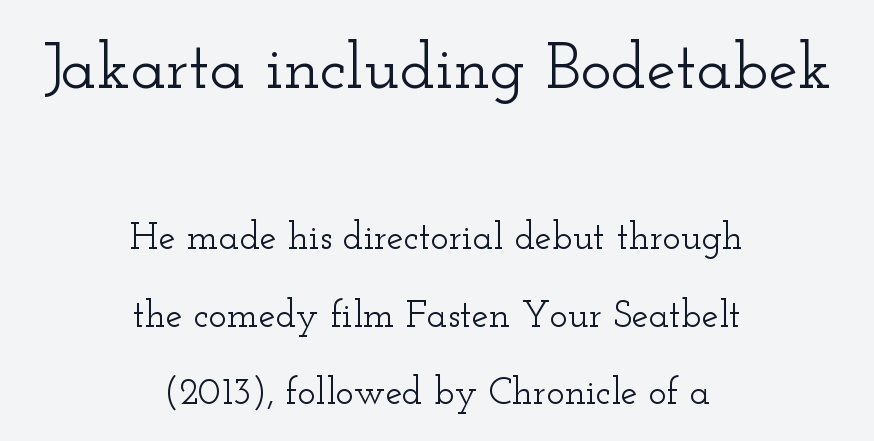
The image shows 66 px wide serif type, upright; set centered, loose line spacing (2.04x), normal letter spacing, not underlined; the first (top) block is 1.74x larger; low stroke contrast and a small x-height.
